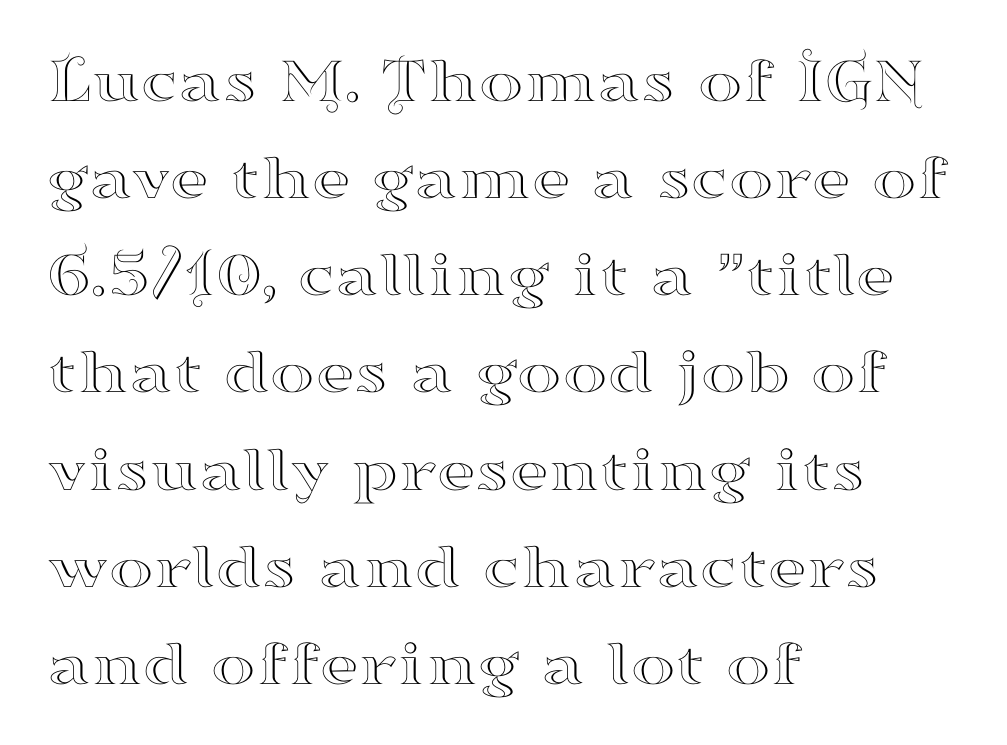
Q: Is the text italic (slanted)? A: No, it is upright.
Q: Is the typeface a serif or a sans-serif typeface? A: Serif.
Q: Is the text underlined? A: No.
Q: How is the paragraph aligned? A: Left-aligned.
Q: Is the spacing between letters normal or unusually wide? A: Normal.
Q: Is the spacing between lines tight, normal or loose? A: Normal.
Q: Width (condensed, normal, or wide)? A: Wide.
Q: Stroke contrast? A: High.
Q: x-height? A: Small.
Q: Monospaced? A: No.
